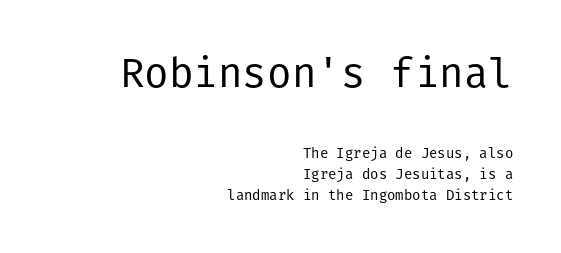
Q: Is the text bold? A: No.
Q: Is the text italic (slanted)? A: No, it is upright.
Q: Is the typeface a serif or a sans-serif typeface? A: Sans-serif.
Q: Is the text underlined? A: No.
Q: How is the paragraph aligned? A: Right-aligned.
Q: Is the spacing between letters normal or unusually wide? A: Normal.
Q: Is the spacing between lines tight, normal or loose? A: Normal.
Q: Which block of text is set in a larger size, the first (top) or the second (bottom)? A: The first (top) one.
Q: Width (condensed, normal, or wide)? A: Normal.
Q: Stroke contrast? A: Low.
Q: x-height? A: Medium.
